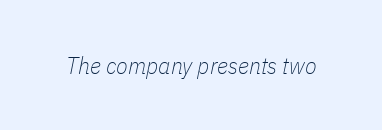
Q: Is the text bold? A: No.
Q: Is the text italic (slanted)? A: Yes, it leans right by about 11 degrees.
Q: Is the text underlined? A: No.
Q: Is the spacing between letters normal or unusually wide? A: Normal.
